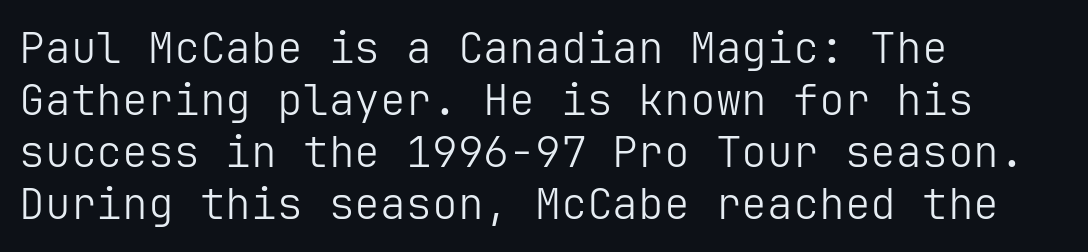
Q: Is the text bold? A: No.
Q: Is the text italic (slanted)? A: No, it is upright.
Q: Is the typeface a serif or a sans-serif typeface? A: Sans-serif.
Q: Is the text underlined? A: No.
Q: How is the paragraph aligned? A: Left-aligned.
Q: Is the spacing between letters normal or unusually wide? A: Normal.
Q: Width (condensed, normal, or wide)? A: Normal.
Q: Stroke contrast? A: Low.
Q: x-height? A: Medium.
